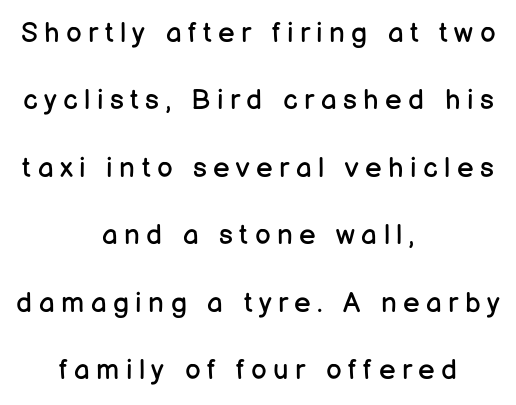
{"serif": "no", "italic": "no", "bold": "no", "weight": "regular", "width": "normal", "stroke_contrast": "low", "x_height": "medium", "monospaced": "no", "underline": "no", "align": "center", "line_spacing": "loose", "line_spacing_ratio": 2.41, "letter_spacing": "wide", "letter_spacing_em": 0.23, "glyph_px": 28}
